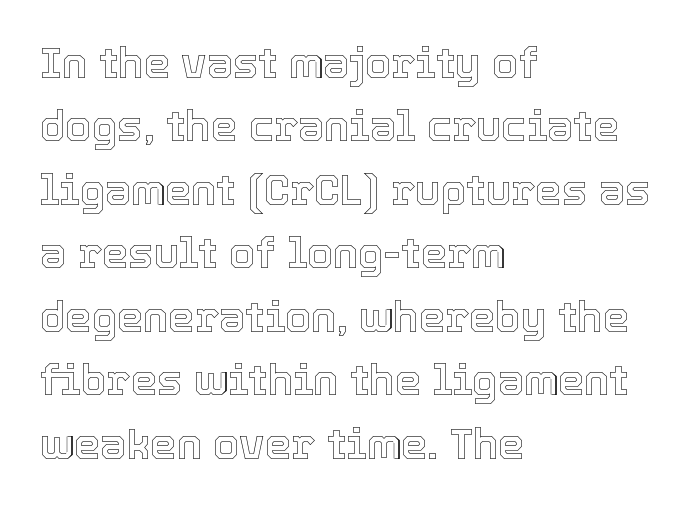
Characters follow at the spacing the type designer built in. One-word summary of the alignment: left. Interline gaps are of average width in this sample. Quick note: not italic, upright. These lines are rendered in a variable-pitch font. Rule under the text: the space is simply empty.
